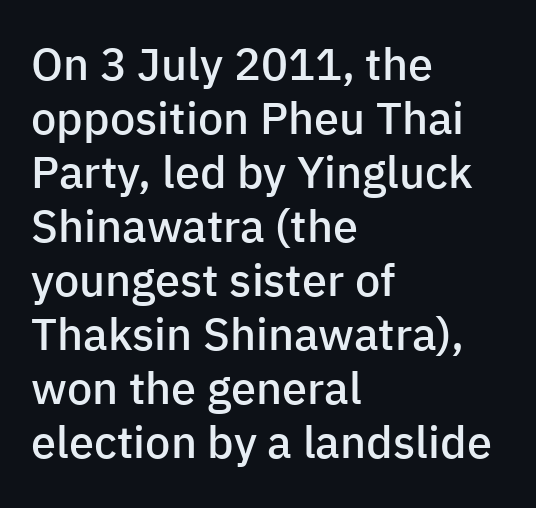
Q: Is the text bold? A: Semi-bold.
Q: Is the text italic (slanted)? A: No, it is upright.
Q: Is the typeface a serif or a sans-serif typeface? A: Sans-serif.
Q: Is the text underlined? A: No.
Q: How is the paragraph aligned? A: Left-aligned.
Q: Is the spacing between letters normal or unusually wide? A: Normal.
Q: Width (condensed, normal, or wide)? A: Normal.
Q: Stroke contrast? A: Low.
Q: x-height? A: Medium.
Q: Monospaced? A: No.
